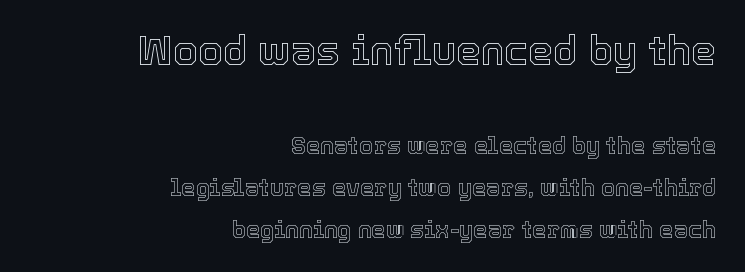
{"italic": "no", "width": "normal", "x_height": "medium", "monospaced": "no", "underline": "no", "align": "right", "line_spacing_ratio": 1.81, "letter_spacing": "normal", "letter_spacing_em": 0.0, "larger_block": "first", "size_ratio": 1.74, "glyph_px": 40}
